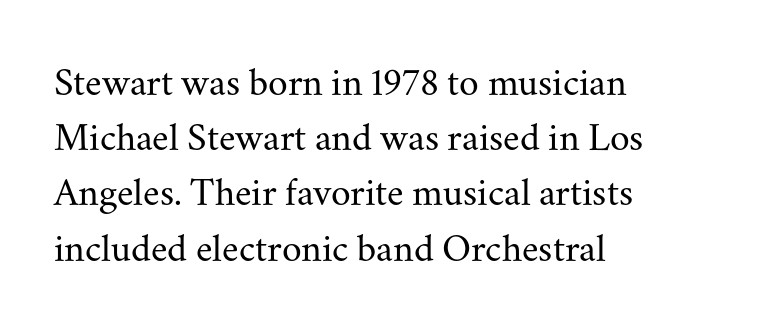
The image shows 40 px regular-weight serif type, upright; set left-aligned, normal line spacing (1.38x), normal letter spacing, not underlined; medium stroke contrast and a small x-height.
